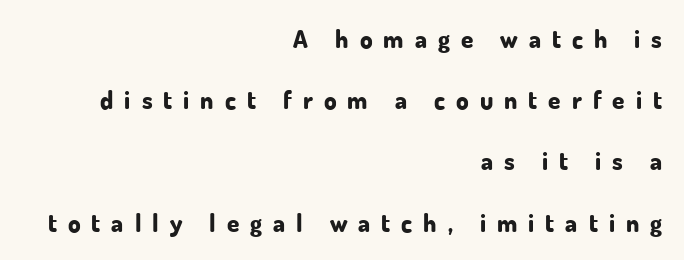
Q: Is the text bold? A: Yes.
Q: Is the text italic (slanted)? A: No, it is upright.
Q: Is the text underlined? A: No.
Q: How is the paragraph aligned? A: Right-aligned.
Q: Is the spacing between letters normal or unusually wide? A: Unusually wide.
Q: Is the spacing between lines tight, normal or loose? A: Loose.
